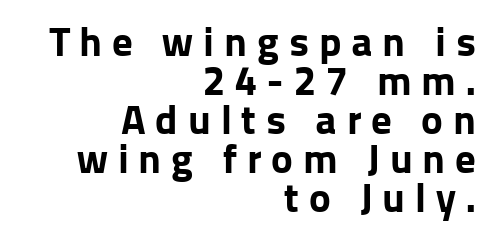
Q: Is the text bold? A: Yes.
Q: Is the text italic (slanted)? A: No, it is upright.
Q: Is the typeface a serif or a sans-serif typeface? A: Sans-serif.
Q: Is the text underlined? A: No.
Q: How is the paragraph aligned? A: Right-aligned.
Q: Is the spacing between letters normal or unusually wide? A: Unusually wide.
Q: Is the spacing between lines tight, normal or loose? A: Tight.
Q: Width (condensed, normal, or wide)? A: Normal.
Q: Stroke contrast? A: Low.
Q: x-height? A: Medium.
Q: Monospaced? A: No.
